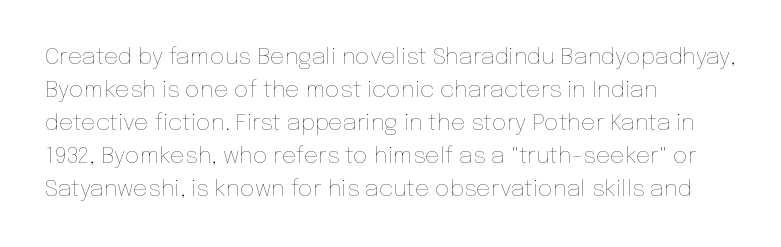
{"italic": "no", "bold": "no", "underline": "no", "align": "left", "line_spacing": "normal", "line_spacing_ratio": 1.43, "letter_spacing": "normal", "letter_spacing_em": 0.0, "glyph_px": 23}
